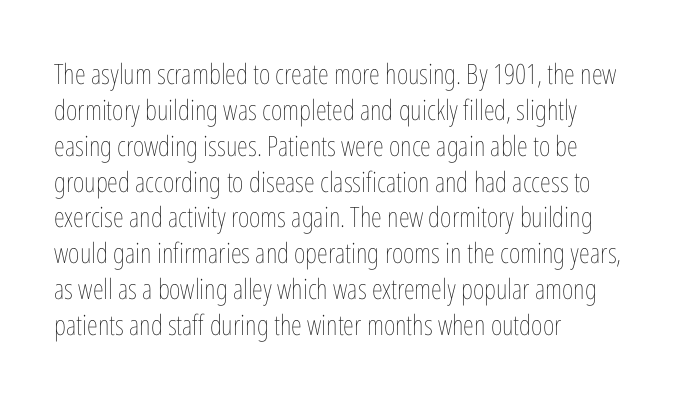
{"italic": "no", "bold": "no", "weight": "thin", "width": "condensed", "stroke_contrast": "low", "x_height": "medium", "monospaced": "no", "underline": "no", "align": "left", "line_spacing": "normal", "line_spacing_ratio": 1.28, "letter_spacing": "normal", "letter_spacing_em": 0.0, "glyph_px": 28}
